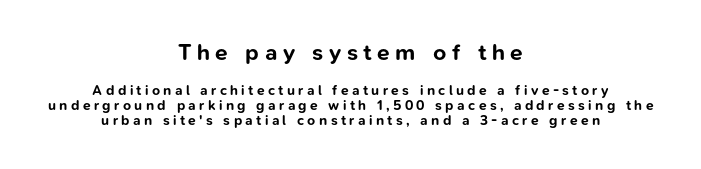
Q: Is the text bold? A: Yes.
Q: Is the text italic (slanted)? A: No, it is upright.
Q: Is the text underlined? A: No.
Q: How is the paragraph aligned? A: Centered.
Q: Is the spacing between letters normal or unusually wide? A: Unusually wide.
Q: Is the spacing between lines tight, normal or loose? A: Tight.
Q: Which block of text is set in a larger size, the first (top) or the second (bottom)? A: The first (top) one.
